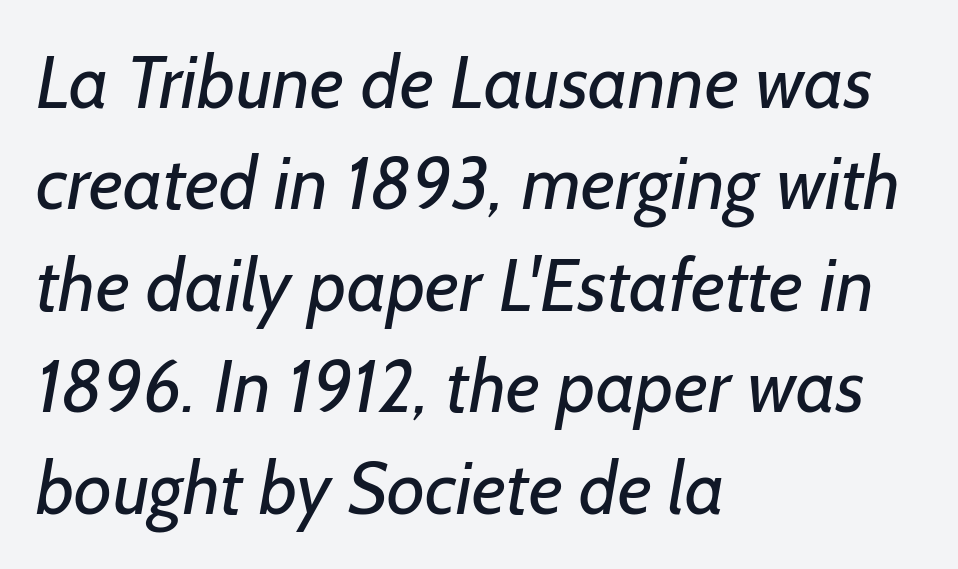
Q: Is the text bold? A: No.
Q: Is the typeface a serif or a sans-serif typeface? A: Sans-serif.
Q: Is the text underlined? A: No.
Q: How is the paragraph aligned? A: Left-aligned.
Q: Is the spacing between letters normal or unusually wide? A: Normal.
Q: Is the spacing between lines tight, normal or loose? A: Normal.
Q: Width (condensed, normal, or wide)? A: Normal.
Q: Stroke contrast? A: Low.
Q: x-height? A: Medium.
Q: Monospaced? A: No.
